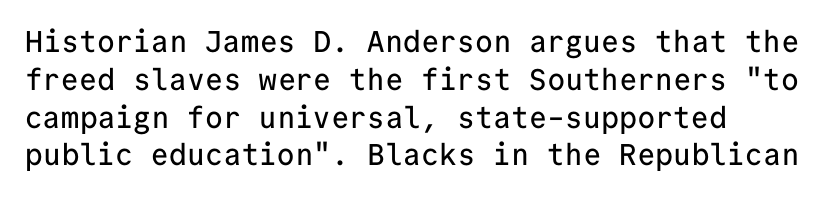
Q: Is the text italic (slanted)? A: No, it is upright.
Q: Is the typeface a serif or a sans-serif typeface? A: Sans-serif.
Q: Is the text underlined? A: No.
Q: Is the spacing between letters normal or unusually wide? A: Normal.
Q: Is the spacing between lines tight, normal or loose? A: Normal.
Q: Width (condensed, normal, or wide)? A: Normal.
Q: Stroke contrast? A: Low.
Q: x-height? A: Medium.
Q: Monospaced? A: Yes.
